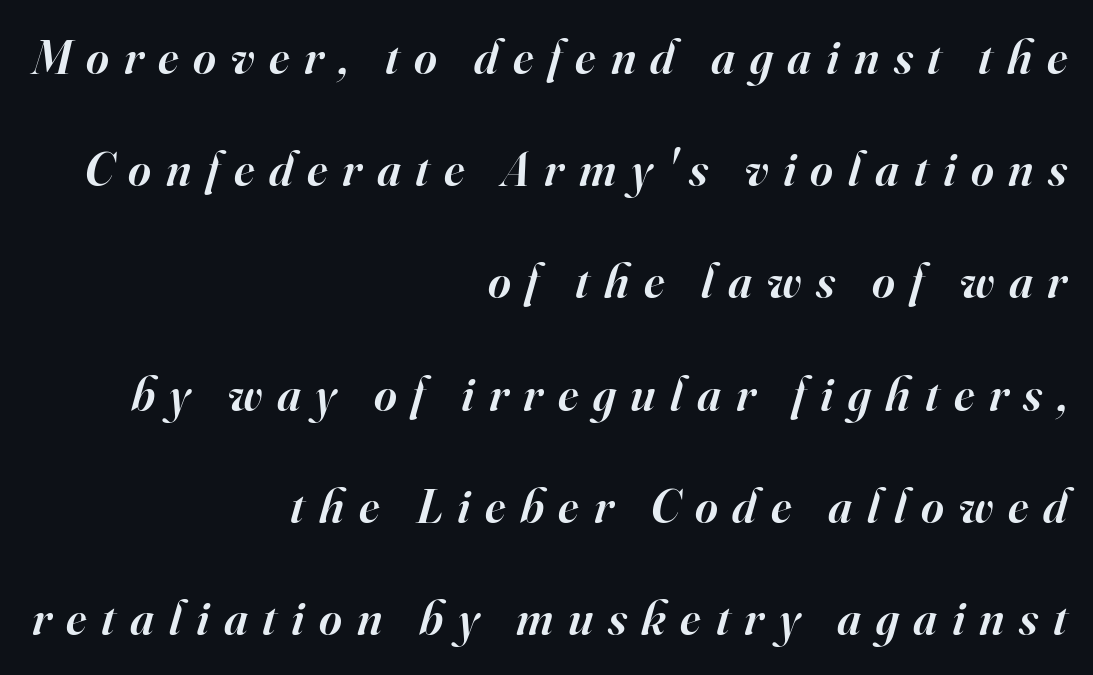
{"serif": "yes", "italic": "yes", "lean": "right", "slant_degrees": 16, "bold": "semi", "weight": "semibold", "width": "normal", "stroke_contrast": "high", "x_height": "small", "monospaced": "no", "underline": "no", "align": "right", "line_spacing": "loose", "line_spacing_ratio": 2.29, "letter_spacing": "wide", "letter_spacing_em": 0.3, "glyph_px": 49}
